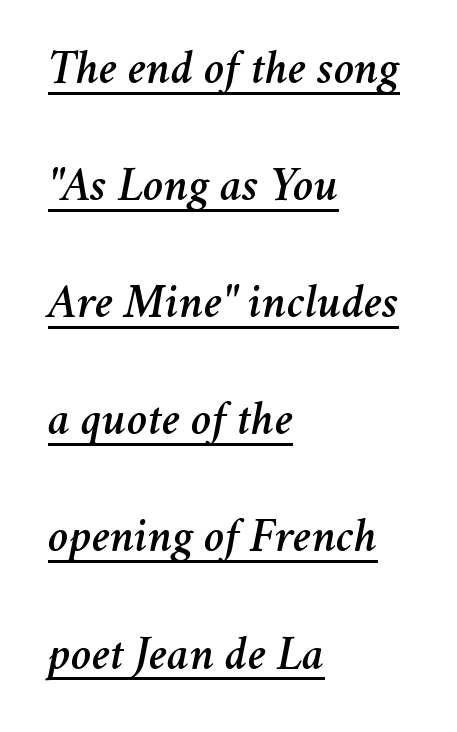
The image shows 49 px text type, italic (leaning right); set left-aligned, loose line spacing (2.39x), normal letter spacing, underlined; medium stroke contrast and a medium x-height.
